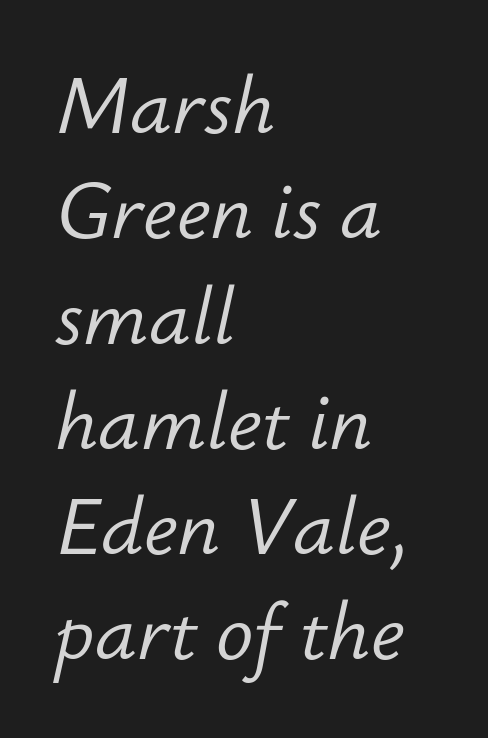
Q: Is the text bold? A: No.
Q: Is the text italic (slanted)? A: Yes, it leans right by about 12 degrees.
Q: Is the text underlined? A: No.
Q: How is the paragraph aligned? A: Left-aligned.
Q: Is the spacing between letters normal or unusually wide? A: Normal.
Q: Is the spacing between lines tight, normal or loose? A: Normal.
Q: Width (condensed, normal, or wide)? A: Normal.
Q: Stroke contrast? A: Low.
Q: x-height? A: Small.
Q: Monospaced? A: No.
